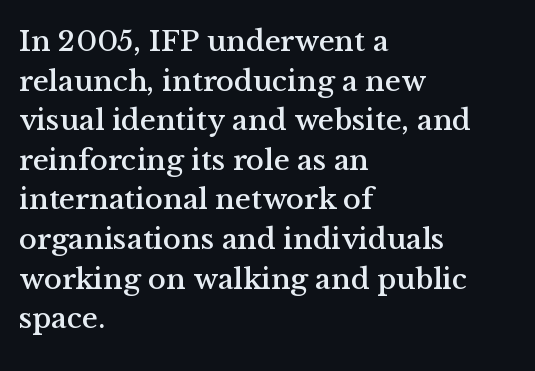
{"serif": "yes", "italic": "no", "width": "normal", "stroke_contrast": "medium", "x_height": "medium", "monospaced": "no", "underline": "no", "align": "left", "line_spacing": "normal", "line_spacing_ratio": 1.32, "letter_spacing": "normal", "letter_spacing_em": 0.0, "glyph_px": 30}
